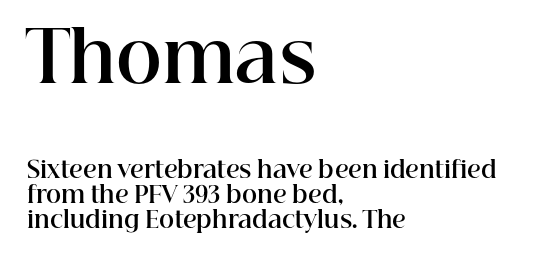
The image shows 70 px bold serif type, upright; set left-aligned, tight line spacing (1.09x), normal letter spacing, not underlined; the first (top) block is 3.04x larger; high stroke contrast and a medium x-height.
